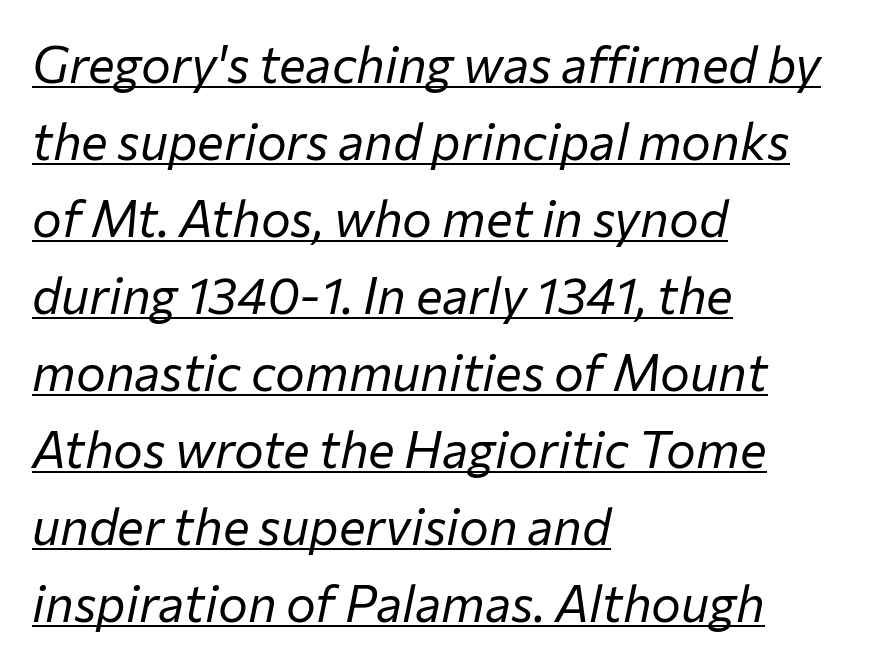
A typesetter would call this proportional, since set widths differ per character. Notice how the stems are inclined rather than vertical — that's the hallmark of italics. The typesetter chose a ragged-right arrangement here. The letters sit at their default tracking, neither squeezed nor spread. Caption: face not bold, strokes unweighted. Regarding leading, the lines here are spaced in the standard way.
